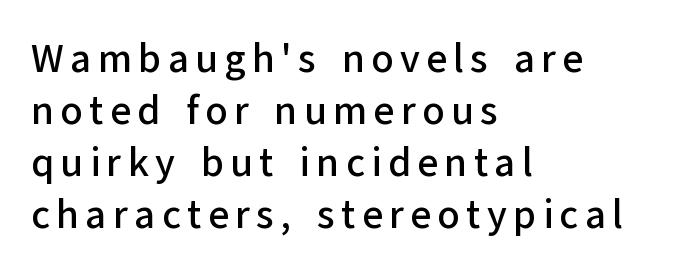
Every stem runs plumb, perpendicular to the baseline. Note: no serifs on the glyphs. Does the copy run flush right? No — it runs flush left. The foot of each line stays bare and open. Character widths vary here, with narrow letters taking less room than wide ones.
